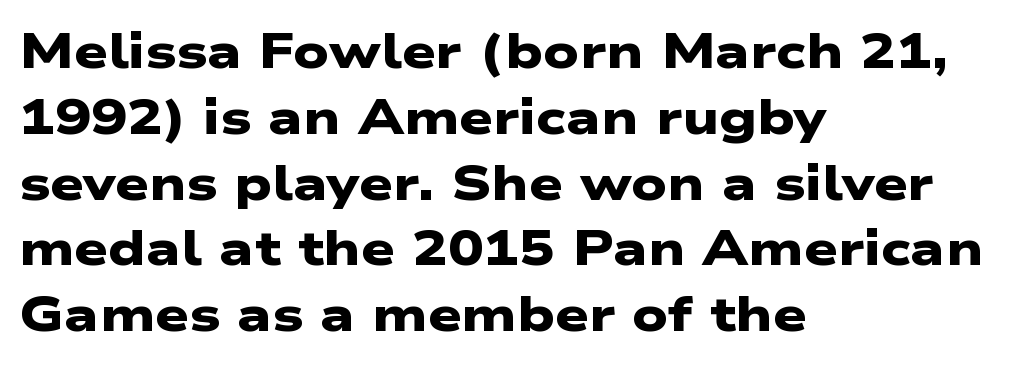
Q: Is the text bold? A: Yes.
Q: Is the typeface a serif or a sans-serif typeface? A: Sans-serif.
Q: Is the text underlined? A: No.
Q: How is the paragraph aligned? A: Left-aligned.
Q: Is the spacing between letters normal or unusually wide? A: Normal.
Q: Is the spacing between lines tight, normal or loose? A: Normal.
Q: Width (condensed, normal, or wide)? A: Wide.
Q: Stroke contrast? A: Low.
Q: x-height? A: Medium.
Q: Monospaced? A: No.
